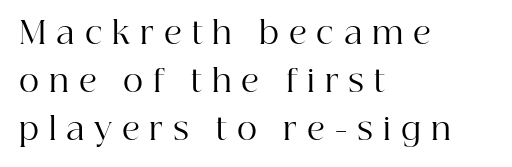
{"serif": "yes", "italic": "no", "bold": "no", "weight": "regular", "width": "normal", "stroke_contrast": "high", "x_height": "medium", "monospaced": "no", "underline": "no", "align": "left", "line_spacing": "normal", "line_spacing_ratio": 1.55, "letter_spacing": "wide", "letter_spacing_em": 0.32, "glyph_px": 31}
